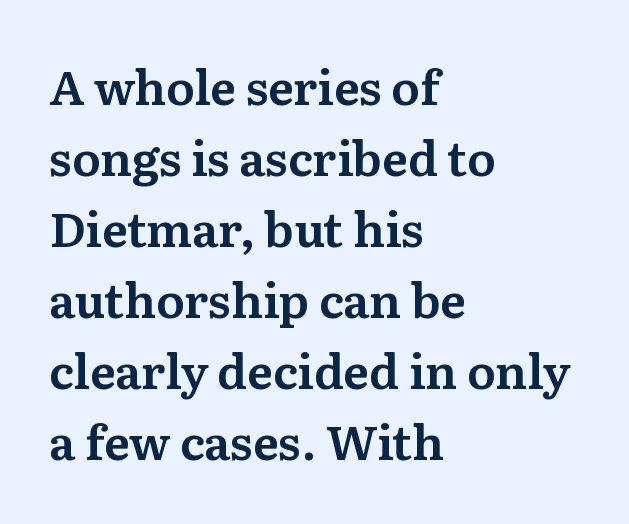
Q: Is the text italic (slanted)? A: No, it is upright.
Q: Is the typeface a serif or a sans-serif typeface? A: Serif.
Q: Is the text underlined? A: No.
Q: How is the paragraph aligned? A: Left-aligned.
Q: Is the spacing between letters normal or unusually wide? A: Normal.
Q: Is the spacing between lines tight, normal or loose? A: Normal.
Q: Width (condensed, normal, or wide)? A: Normal.
Q: Stroke contrast? A: Medium.
Q: x-height? A: Medium.
Q: Monospaced? A: No.
